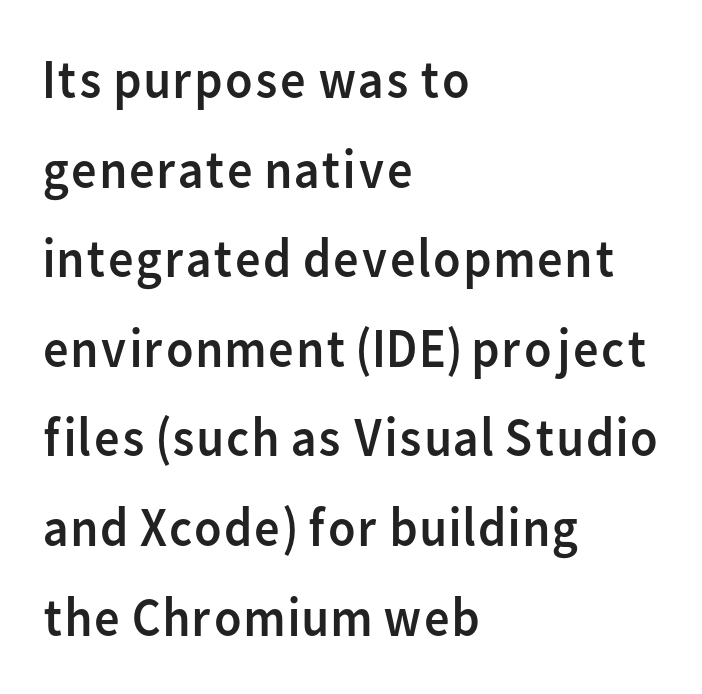
Q: Is the text bold? A: No.
Q: Is the text italic (slanted)? A: No, it is upright.
Q: Is the typeface a serif or a sans-serif typeface? A: Sans-serif.
Q: Is the text underlined? A: No.
Q: How is the paragraph aligned? A: Left-aligned.
Q: Is the spacing between letters normal or unusually wide? A: Normal.
Q: Is the spacing between lines tight, normal or loose? A: Normal.
Q: Width (condensed, normal, or wide)? A: Normal.
Q: Stroke contrast? A: Low.
Q: x-height? A: Medium.
Q: Monospaced? A: No.
